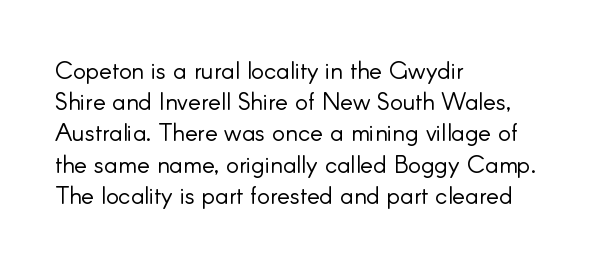
Q: Is the text bold? A: No.
Q: Is the text italic (slanted)? A: No, it is upright.
Q: Is the text underlined? A: No.
Q: How is the paragraph aligned? A: Left-aligned.
Q: Is the spacing between letters normal or unusually wide? A: Normal.
Q: Is the spacing between lines tight, normal or loose? A: Normal.
